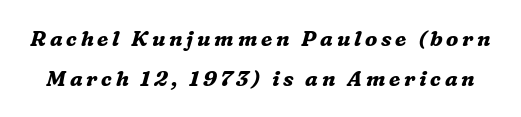
Q: Is the text bold? A: Yes.
Q: Is the text italic (slanted)? A: Yes, it leans right by about 16 degrees.
Q: Is the text underlined? A: No.
